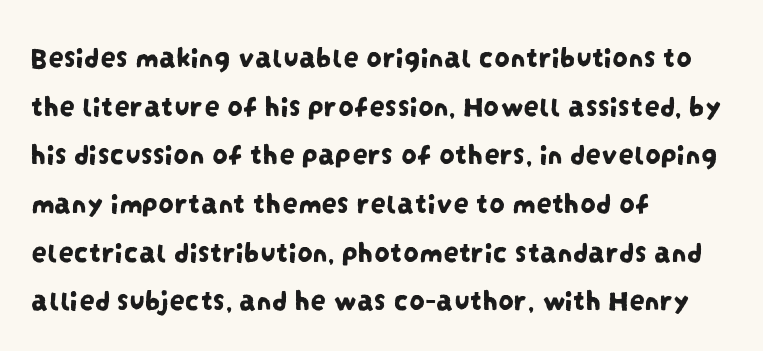
{"serif": "no", "width": "condensed", "stroke_contrast": "low", "x_height": "large", "monospaced": "no", "underline": "no", "align": "left", "line_spacing": "normal", "line_spacing_ratio": 1.57, "letter_spacing": "normal", "letter_spacing_em": 0.0, "glyph_px": 31}
